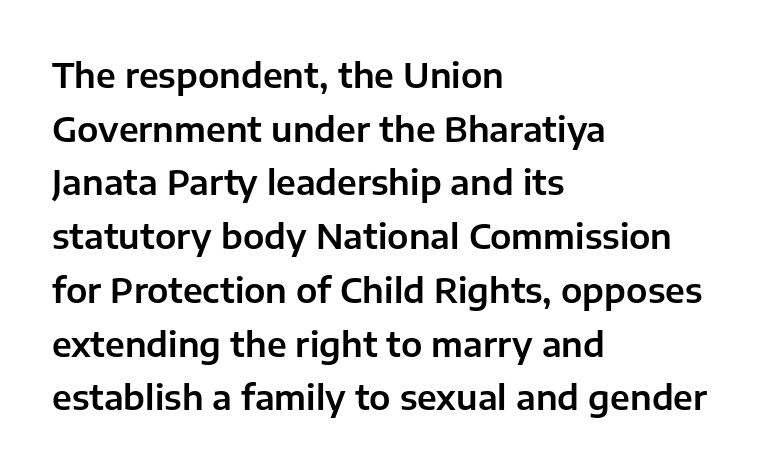
The image shows 34 px sans-serif type, upright; set left-aligned, normal line spacing (1.58x), normal letter spacing, not underlined; low stroke contrast and a medium x-height.
